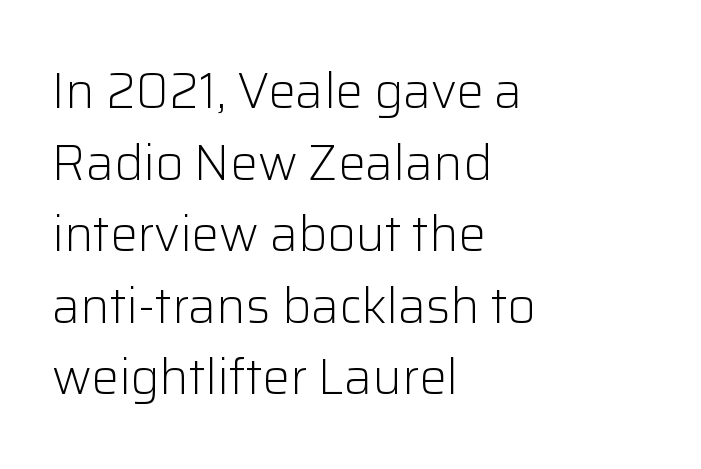
Q: Is the text bold? A: No.
Q: Is the text italic (slanted)? A: No, it is upright.
Q: Is the typeface a serif or a sans-serif typeface? A: Sans-serif.
Q: Is the text underlined? A: No.
Q: How is the paragraph aligned? A: Left-aligned.
Q: Is the spacing between letters normal or unusually wide? A: Normal.
Q: Is the spacing between lines tight, normal or loose? A: Normal.
Q: Width (condensed, normal, or wide)? A: Normal.
Q: Stroke contrast? A: Low.
Q: x-height? A: Medium.
Q: Monospaced? A: No.
